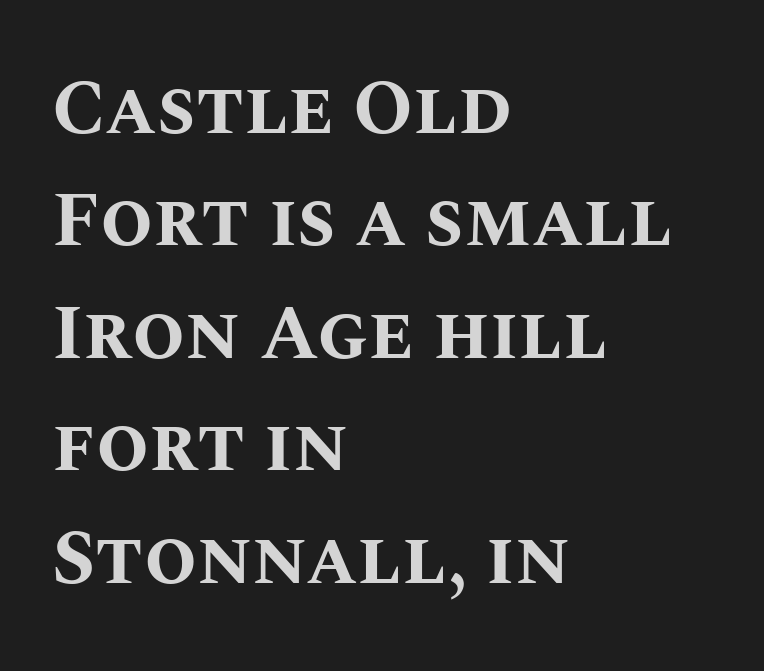
{"italic": "no", "bold": "yes", "weight": "bold", "width": "normal", "stroke_contrast": "medium", "x_height": "large", "monospaced": "no", "underline": "no", "align": "left", "line_spacing": "normal", "line_spacing_ratio": 1.48, "letter_spacing": "normal", "letter_spacing_em": 0.0, "glyph_px": 76}
